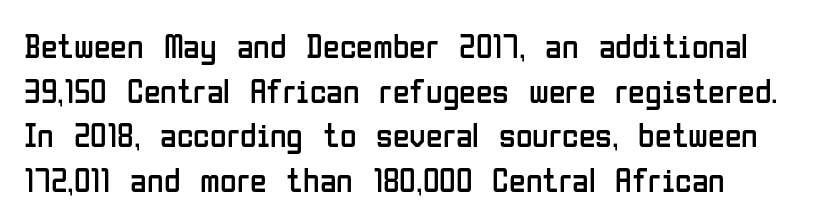
On a weight scale, this lands at 450 or below. Decoration check: the copy has no underline. The passage shown is typed in a proportional face where columns would drift. This sample uses plain, unmodified letter spacing. Posture: upright roman.
